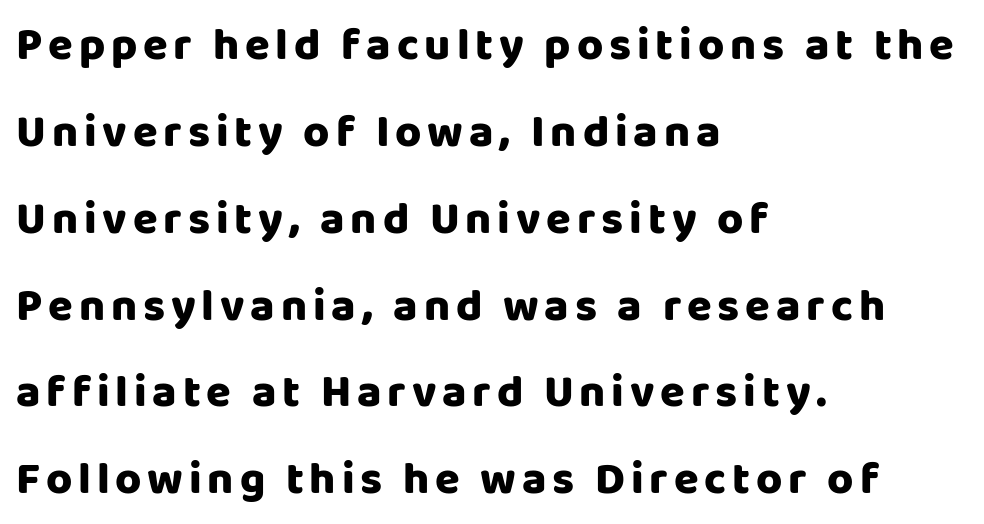
Q: Is the text italic (slanted)? A: No, it is upright.
Q: Is the typeface a serif or a sans-serif typeface? A: Sans-serif.
Q: Is the text underlined? A: No.
Q: How is the paragraph aligned? A: Left-aligned.
Q: Is the spacing between lines tight, normal or loose? A: Loose.
Q: Width (condensed, normal, or wide)? A: Normal.
Q: Stroke contrast? A: Low.
Q: x-height? A: Large.
Q: Monospaced? A: No.
